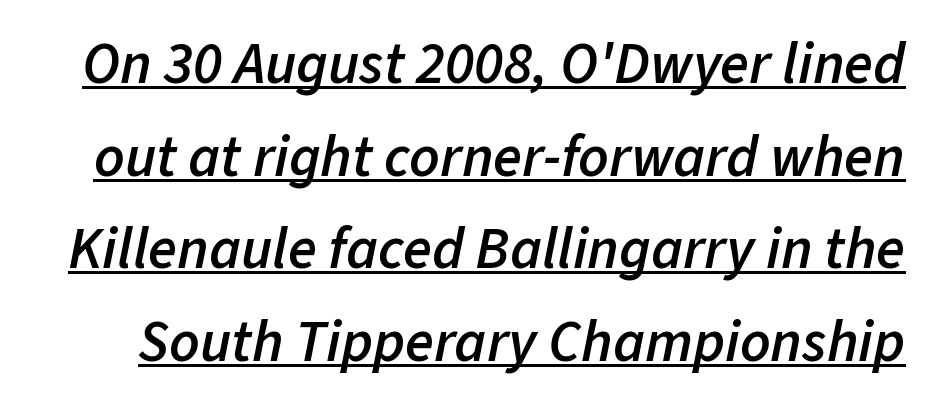
{"italic": "yes", "lean": "right", "slant_degrees": 11, "bold": "semi", "weight": "semibold", "width": "normal", "stroke_contrast": "low", "x_height": "medium", "monospaced": "no", "underline": "yes", "line_spacing": "normal", "line_spacing_ratio": 1.57, "letter_spacing": "normal", "letter_spacing_em": 0.0, "glyph_px": 59}
